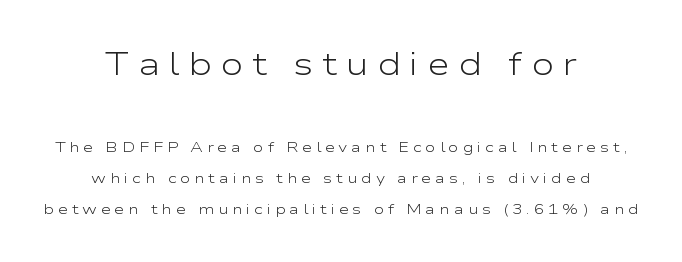
{"serif": "no", "italic": "no", "bold": "no", "weight": "light", "width": "wide", "stroke_contrast": "low", "x_height": "medium", "monospaced": "no", "underline": "no", "align": "center", "line_spacing": "loose", "line_spacing_ratio": 2.22, "letter_spacing": "wide", "letter_spacing_em": 0.27, "larger_block": "first", "size_ratio": 2.21, "glyph_px": 31}
